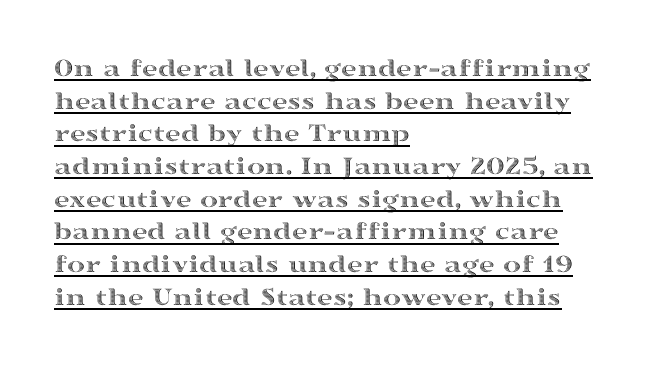
The image shows 27 px text type, upright; set left-aligned, line spacing 1.21x, normal letter spacing, underlined.
